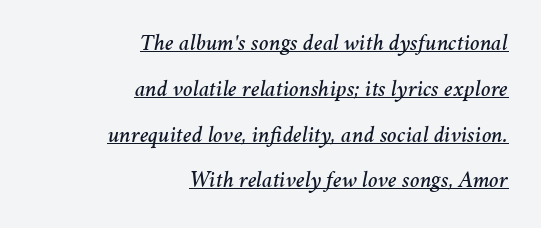
The passage shown is underscored from start to finish. One-word summary of the alignment: right. The specimen reads as italic at a glance. Tracking here is standard; glyphs follow each other at the usual distance. The passage shown stacks its lines with a broad gap.
